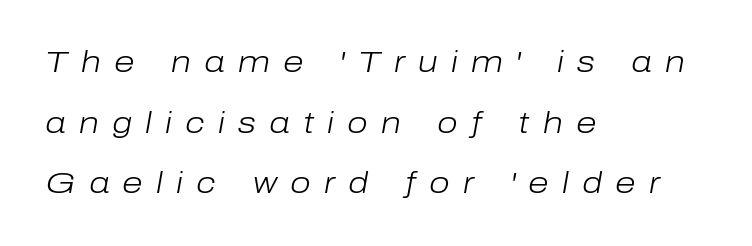
{"italic": "yes", "lean": "right", "slant_degrees": 10, "bold": "no", "weight": "light", "width": "normal", "stroke_contrast": "low", "x_height": "medium", "monospaced": "no", "underline": "no", "align": "left", "line_spacing": "loose", "line_spacing_ratio": 2.02, "letter_spacing": "wide", "letter_spacing_em": 0.44, "glyph_px": 30}
